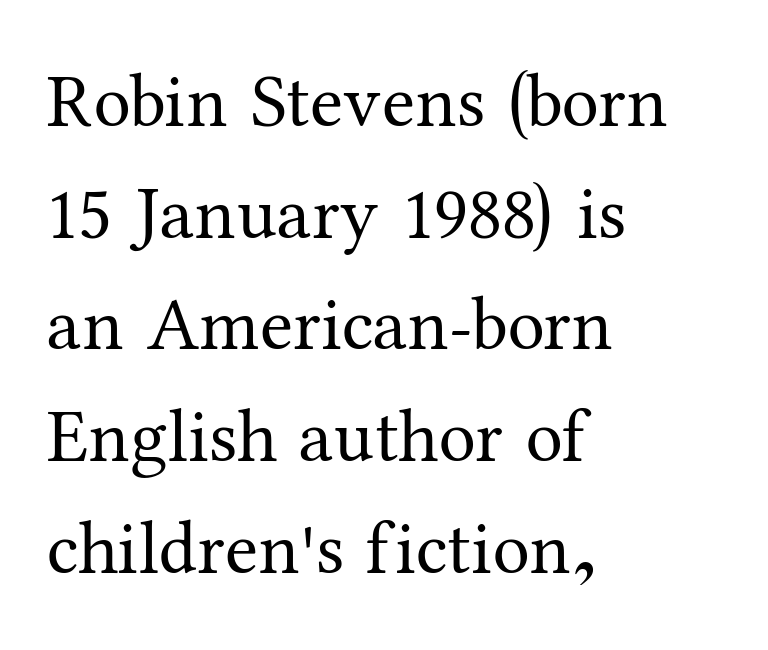
The image shows 75 px regular-weight serif type, upright; set left-aligned, normal line spacing (1.49x), normal letter spacing, not underlined; medium stroke contrast and a medium x-height.
